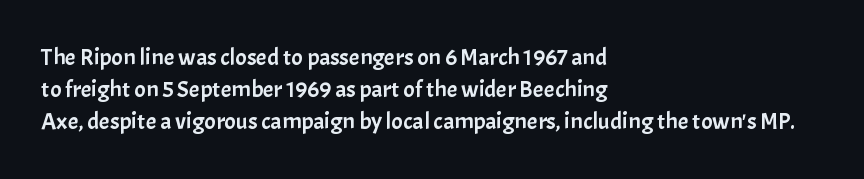
Just letters on the line, the space beneath them empty. Honestly, the row spacing looks completely unremarkable. No italicization has been applied; the sample stays upright. Teacher's note: observe the even left margin — that is flush-left alignment. Glyph-to-glyph distance matches everyday printed text.
